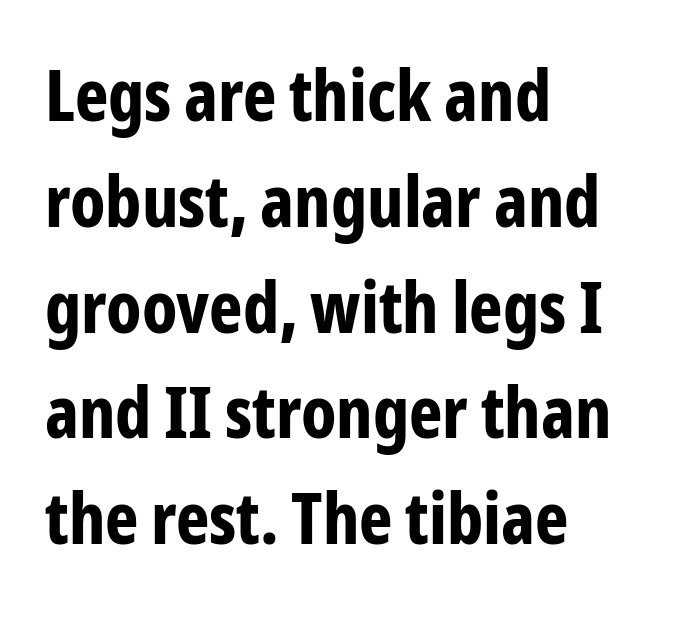
{"serif": "no", "italic": "no", "bold": "yes", "weight": "bold", "width": "condensed", "stroke_contrast": "low", "x_height": "medium", "monospaced": "no", "underline": "no", "align": "left", "line_spacing": "normal", "line_spacing_ratio": 1.49, "letter_spacing": "normal", "letter_spacing_em": 0.0, "glyph_px": 71}
